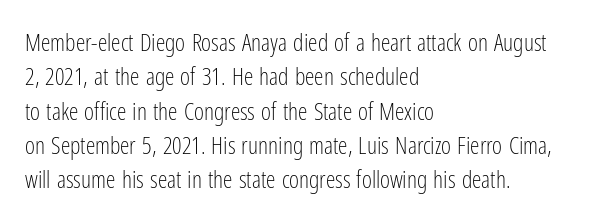
Vertical stems look standard width or narrower in stroke. Default kerning and tracking; the words read as compact shapes. These lines are set flush left with a ragged right edge. The baseline area is clear.
